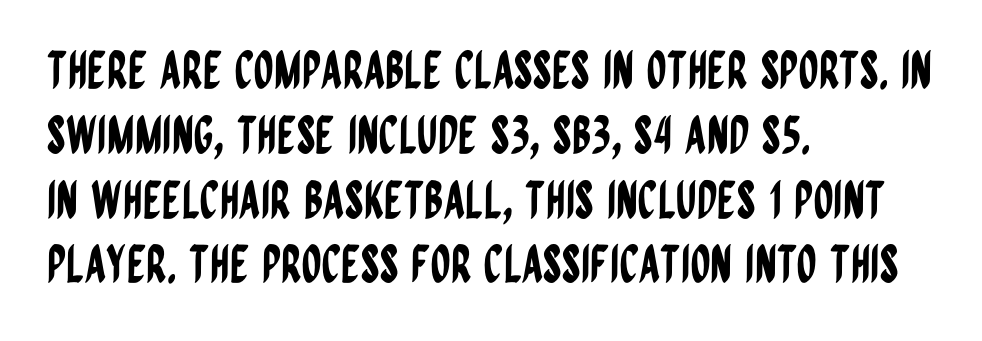
{"serif": "no", "italic": "no", "width": "condensed", "stroke_contrast": "low", "x_height": "large", "monospaced": "no", "underline": "no", "align": "left", "line_spacing": "normal", "line_spacing_ratio": 1.27, "letter_spacing": "normal", "letter_spacing_em": 0.0, "glyph_px": 51}
